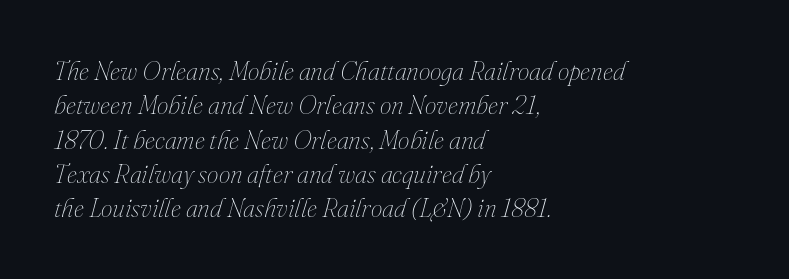
The image shows 26 px text type, italic (leaning right); set left-aligned, normal line spacing (1.32x), normal letter spacing, not underlined.
